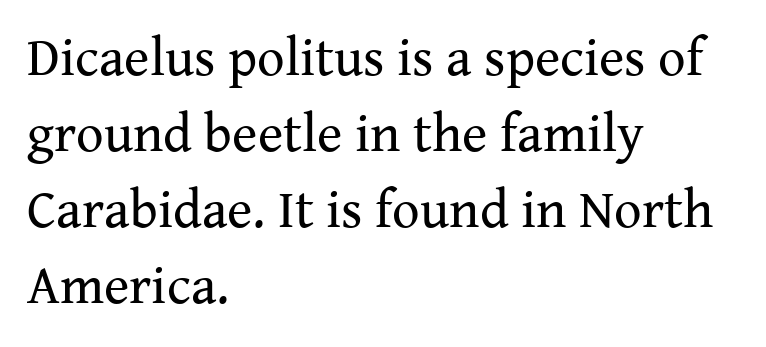
The image shows 54 px regular-weight serif type, upright; set left-aligned, normal line spacing (1.41x), normal letter spacing, not underlined; medium stroke contrast and a medium x-height.
